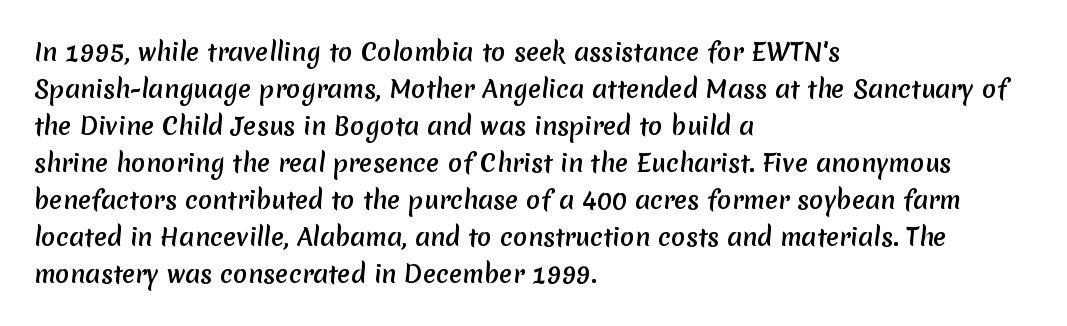
{"underline": "no", "align": "left", "line_spacing": "normal", "line_spacing_ratio": 1.54, "letter_spacing": "normal", "letter_spacing_em": 0.0, "glyph_px": 24}
